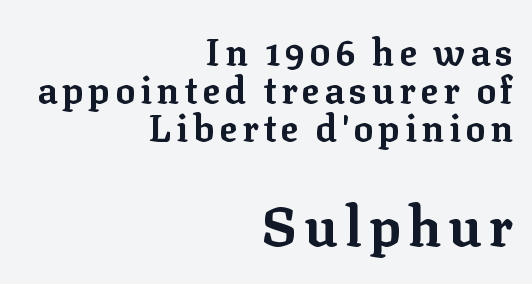
The image shows 55 px bold serif type, upright; set right-aligned, tight line spacing (1.03x), not underlined; the second (bottom) block is 1.49x larger; low stroke contrast and a medium x-height.
